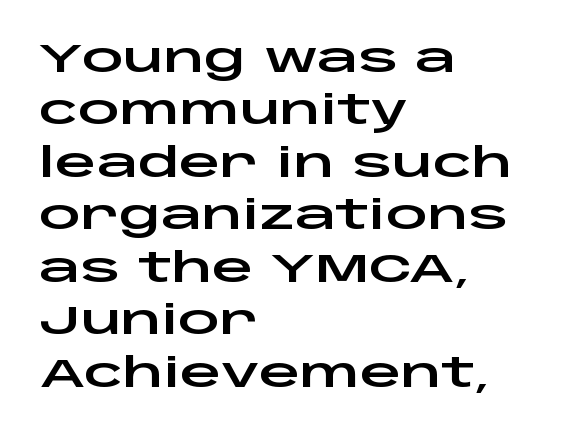
The image shows 41 px wide sans-serif type, upright; set left-aligned, normal line spacing (1.28x), normal letter spacing, not underlined; low stroke contrast and a large x-height.
